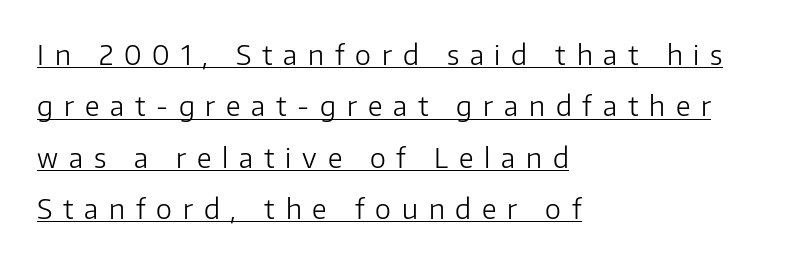
The image shows 27 px text type, upright; set left-aligned, loose line spacing (1.9x), unusually wide letter spacing (+0.4 em), underlined.
